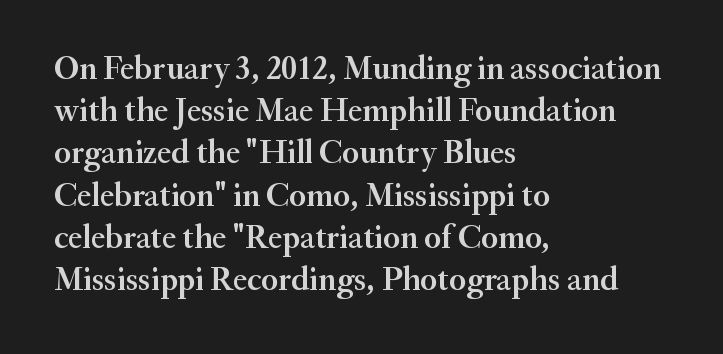
{"serif": "yes", "italic": "no", "bold": "semi", "weight": "semibold", "width": "normal", "stroke_contrast": "medium", "x_height": "small", "monospaced": "no", "underline": "no", "align": "left", "line_spacing": "normal", "line_spacing_ratio": 1.28, "letter_spacing": "normal", "letter_spacing_em": 0.0, "glyph_px": 33}
